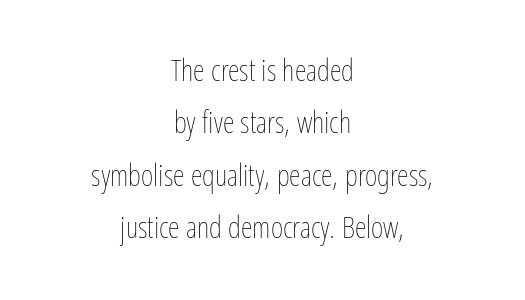
This sample is center-justified, so both line endings float freely. A light-to-regular cut is what we see here. There is no visible air inserted between adjacent glyphs. It's the straight-up-and-down kind of type.
